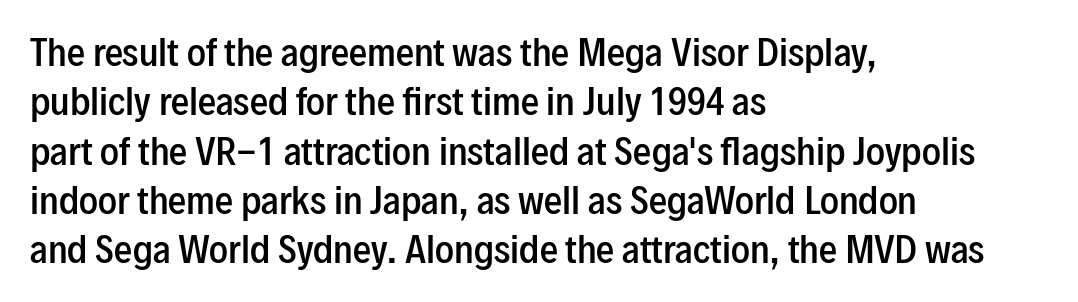
The image shows 36 px semibold, condensed sans-serif type, upright; set left-aligned, normal line spacing (1.37x), normal letter spacing, not underlined; low stroke contrast and a medium x-height.
